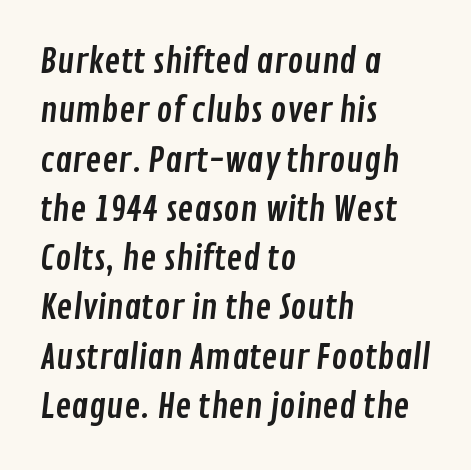
{"serif": "no", "width": "condensed", "stroke_contrast": "low", "x_height": "medium", "monospaced": "no", "underline": "no", "align": "left", "line_spacing": "normal", "line_spacing_ratio": 1.45, "letter_spacing": "normal", "letter_spacing_em": 0.0, "glyph_px": 34}
